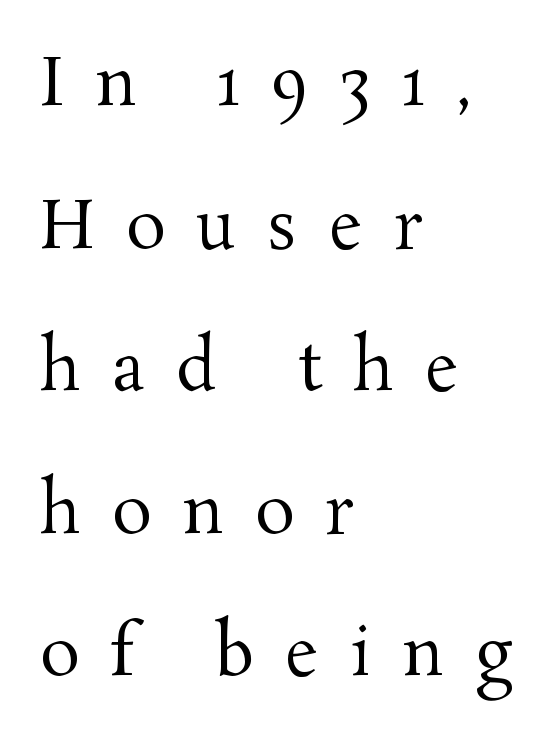
Q: Is the text bold? A: No.
Q: Is the text italic (slanted)? A: No, it is upright.
Q: Is the typeface a serif or a sans-serif typeface? A: Serif.
Q: Is the text underlined? A: No.
Q: How is the paragraph aligned? A: Left-aligned.
Q: Is the spacing between letters normal or unusually wide? A: Unusually wide.
Q: Is the spacing between lines tight, normal or loose? A: Loose.
Q: Width (condensed, normal, or wide)? A: Normal.
Q: Stroke contrast? A: Medium.
Q: x-height? A: Medium.
Q: Monospaced? A: No.
